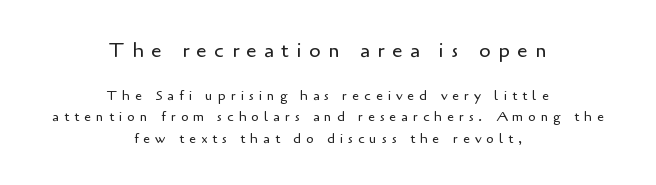
The image shows 21 px text type, upright; set centered, normal line spacing (1.56x), unusually wide letter spacing (+0.35 em), not underlined; the first (top) block is 1.5x larger.
